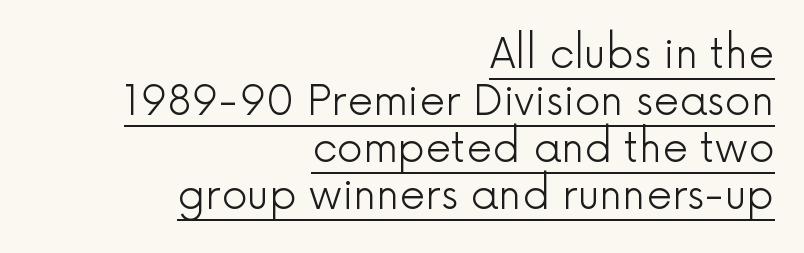
The image shows 41 px light sans-serif type, upright; set right-aligned, tight line spacing (1.15x), normal letter spacing, underlined; a medium x-height.
